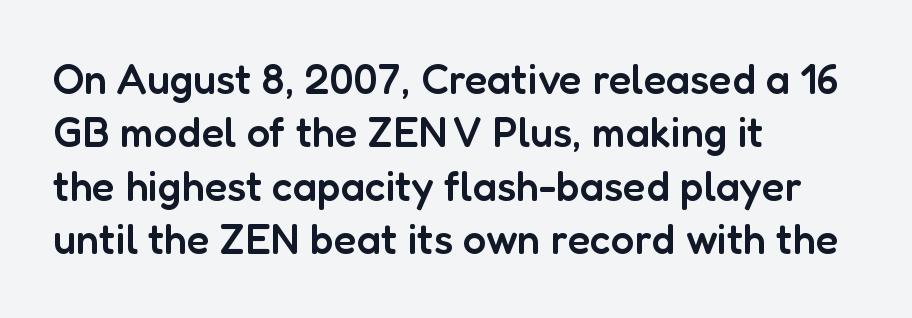
Q: Is the text bold? A: Semi-bold.
Q: Is the text italic (slanted)? A: No, it is upright.
Q: Is the typeface a serif or a sans-serif typeface? A: Sans-serif.
Q: Is the text underlined? A: No.
Q: How is the paragraph aligned? A: Left-aligned.
Q: Is the spacing between letters normal or unusually wide? A: Normal.
Q: Is the spacing between lines tight, normal or loose? A: Normal.
Q: Width (condensed, normal, or wide)? A: Normal.
Q: Stroke contrast? A: Low.
Q: x-height? A: Medium.
Q: Monospaced? A: No.
